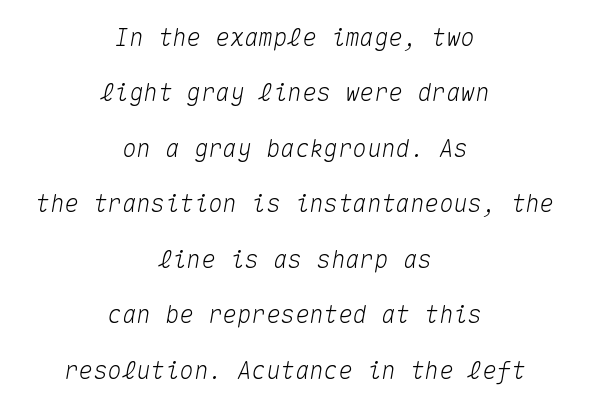
The image shows 24 px text type, italic (leaning right); set centered, loose line spacing (2.31x), normal letter spacing, not underlined.
